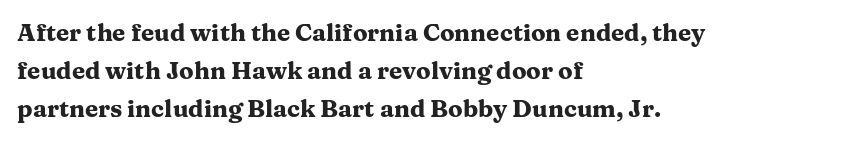
{"italic": "no", "bold": "yes", "underline": "no", "align": "left", "line_spacing": "normal", "line_spacing_ratio": 1.58, "letter_spacing": "normal", "letter_spacing_em": 0.0, "glyph_px": 24}
